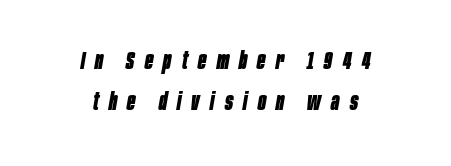
{"italic": "yes", "lean": "right", "slant_degrees": 10, "bold": "yes", "underline": "no", "align": "center", "line_spacing_ratio": 1.72, "letter_spacing": "wide", "letter_spacing_em": 0.43, "glyph_px": 24}
